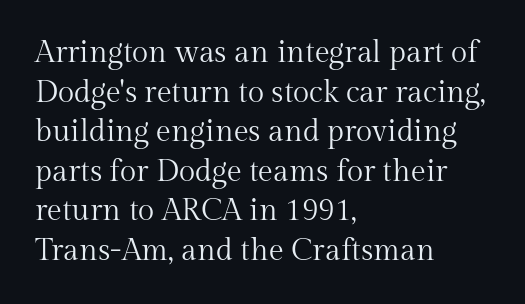
Q: Is the text bold? A: No.
Q: Is the text italic (slanted)? A: No, it is upright.
Q: Is the typeface a serif or a sans-serif typeface? A: Serif.
Q: Is the text underlined? A: No.
Q: How is the paragraph aligned? A: Left-aligned.
Q: Is the spacing between letters normal or unusually wide? A: Normal.
Q: Is the spacing between lines tight, normal or loose? A: Normal.
Q: Width (condensed, normal, or wide)? A: Normal.
Q: Stroke contrast? A: Medium.
Q: x-height? A: Medium.
Q: Monospaced? A: No.
